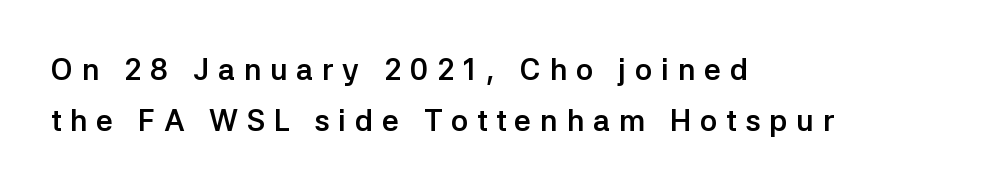
The image shows 30 px semibold sans-serif type, upright; set left-aligned, normal line spacing (1.7x), unusually wide letter spacing (+0.29 em), not underlined; low stroke contrast and a medium x-height.
